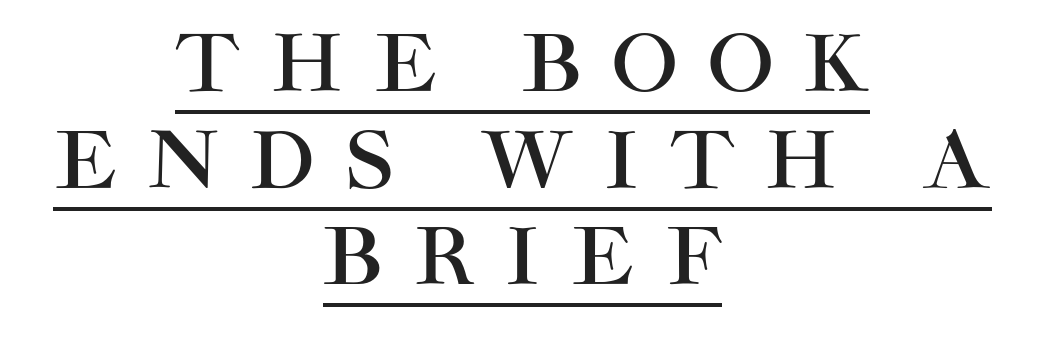
Visually the block forms a symmetrical silhouette, jagged on both flanks. You can tell from the bare stems that sans-serif type was used. Underlined type. Compared with typical body copy, the letter spacing here is much looser. These lines are rendered in a variable-pitch font.
